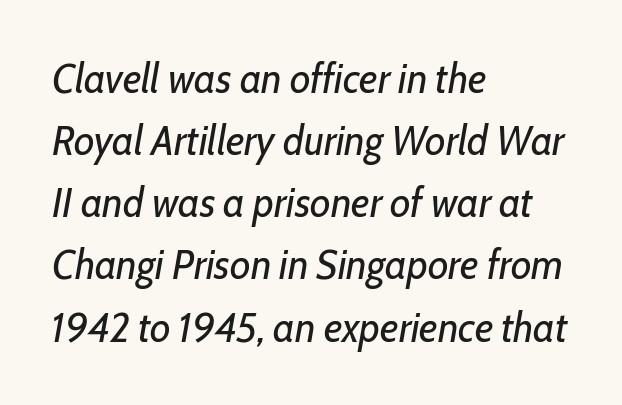
The letters sit at their default tracking, neither squeezed nor spread. Heft: none added — not bold. Varying glyph widths throughout — classic text-font behaviour. Beneath every word, the page is bare. Left-aligned paragraph, ragged on the right. The designer left line spacing at the default.
